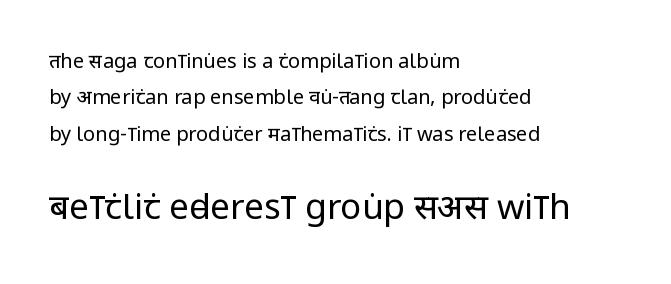
Posture: vertical. The passage shown is not underscored anywhere. Line starts are locked; line ends wander. Grotesque or geometric, the face here clearly has no serifs. Caption: face not bold, strokes unweighted.
